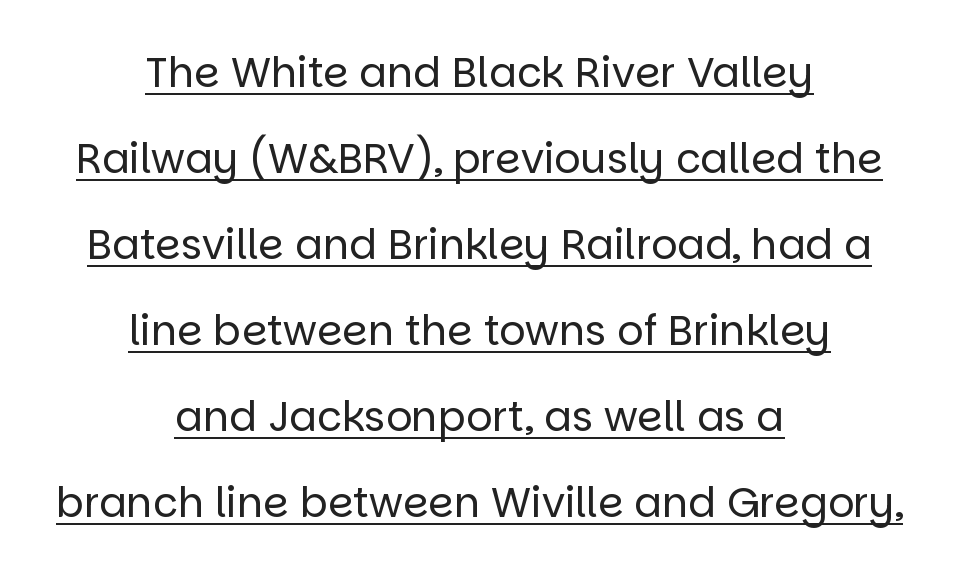
Q: Is the text bold? A: No.
Q: Is the text italic (slanted)? A: No, it is upright.
Q: Is the typeface a serif or a sans-serif typeface? A: Sans-serif.
Q: Is the text underlined? A: Yes.
Q: How is the paragraph aligned? A: Centered.
Q: Is the spacing between letters normal or unusually wide? A: Normal.
Q: Is the spacing between lines tight, normal or loose? A: Loose.
Q: Width (condensed, normal, or wide)? A: Normal.
Q: Stroke contrast? A: Low.
Q: x-height? A: Large.
Q: Monospaced? A: No.
